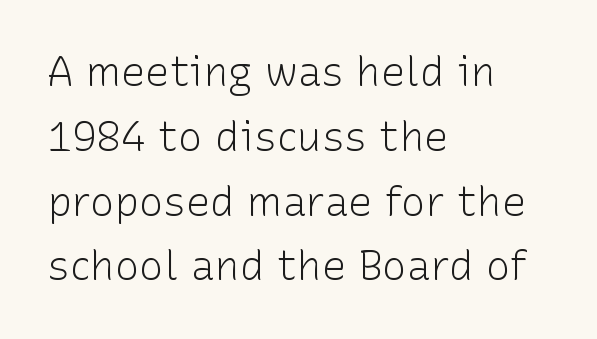
The image shows 41 px light sans-serif type, upright; set left-aligned, normal line spacing (1.58x), normal letter spacing, not underlined; low stroke contrast and a medium x-height.
